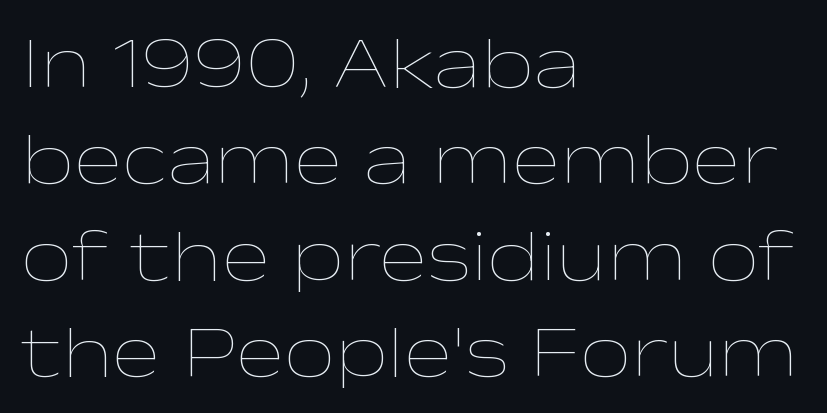
{"italic": "no", "bold": "no", "weight": "thin", "width": "wide", "stroke_contrast": "low", "x_height": "medium", "monospaced": "no", "underline": "no", "align": "left", "line_spacing": "normal", "line_spacing_ratio": 1.32, "letter_spacing": "normal", "letter_spacing_em": 0.0, "glyph_px": 73}
